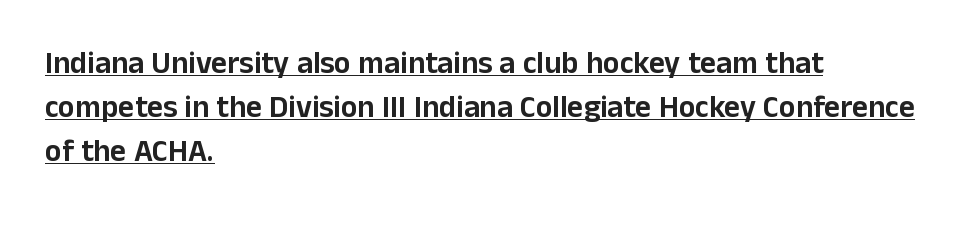
{"serif": "no", "italic": "no", "width": "normal", "stroke_contrast": "low", "x_height": "medium", "monospaced": "no", "underline": "yes", "align": "left", "line_spacing": "normal", "line_spacing_ratio": 1.42, "letter_spacing": "normal", "letter_spacing_em": 0.0, "glyph_px": 31}
